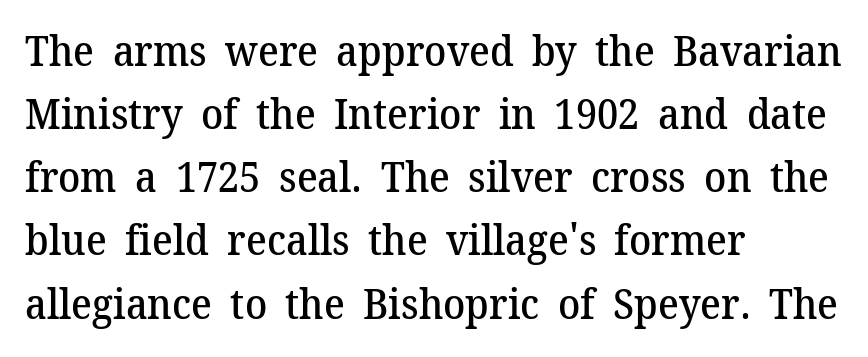
Designer's note — italics off, roman on. You can tell from the footed stems that serif type was used. Think of a printed novel: that variable character pitch is what you see here. This block has exactly the height ordinary leading produces.
